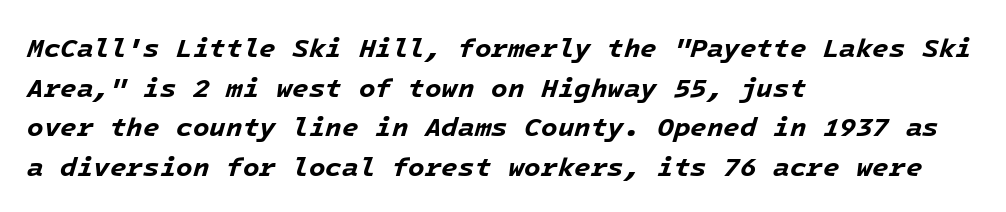
The rendering keeps characters at their native spacing. Horizontal bands of white between lines are of average thickness. Decoration check: the copy has no underline. Set as a true bold cut, around the 700 mark. The glyphs look as if they've been sheared to an angle. The ragged edge is on the right, which tells us the setting is flush left.
